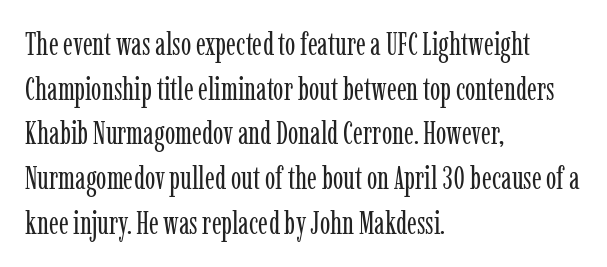
{"serif": "yes", "italic": "no", "bold": "no", "weight": "regular", "width": "condensed", "stroke_contrast": "low", "x_height": "medium", "monospaced": "no", "underline": "no", "align": "left", "line_spacing": "normal", "line_spacing_ratio": 1.44, "letter_spacing": "normal", "letter_spacing_em": 0.0, "glyph_px": 31}
